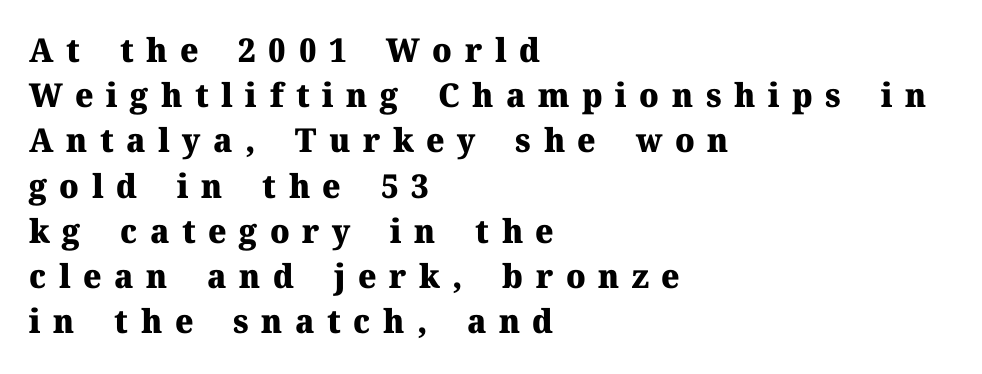
The image shows 33 px heavy serif type, upright; set left-aligned, normal line spacing (1.37x), unusually wide letter spacing (+0.38 em), not underlined; medium stroke contrast and a medium x-height.
